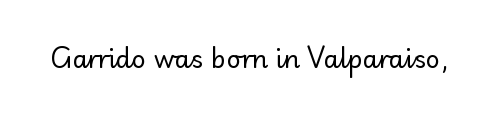
{"italic": "no", "bold": "no", "underline": "no", "letter_spacing": "normal", "letter_spacing_em": 0.0, "glyph_px": 25}
